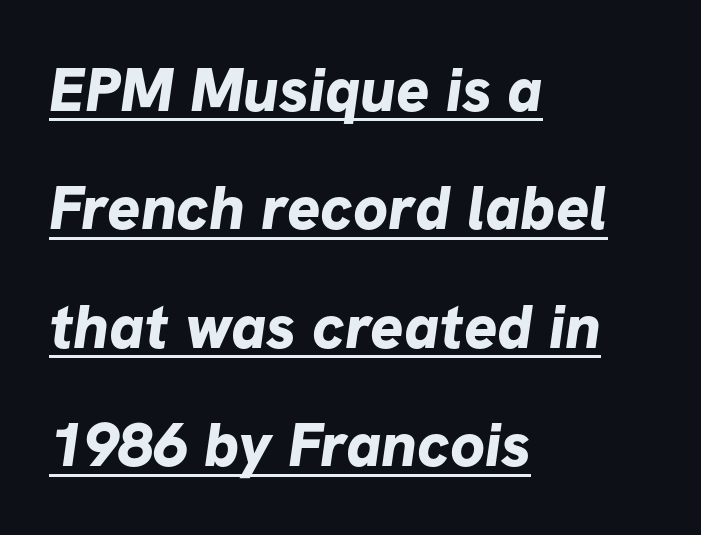
The image shows 62 px bold sans-serif type; set left-aligned, loose line spacing (1.91x), normal letter spacing, underlined; low stroke contrast and a medium x-height.
